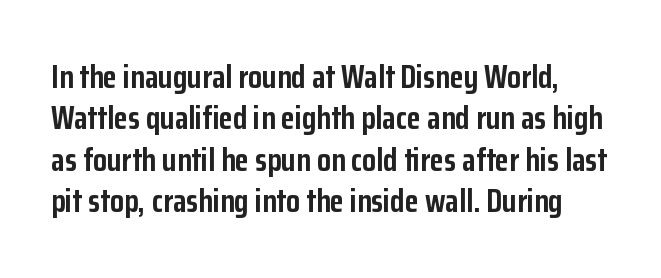
Q: Is the text bold? A: Yes.
Q: Is the text italic (slanted)? A: No, it is upright.
Q: Is the typeface a serif or a sans-serif typeface? A: Sans-serif.
Q: Is the text underlined? A: No.
Q: Is the spacing between letters normal or unusually wide? A: Normal.
Q: Is the spacing between lines tight, normal or loose? A: Normal.
Q: Width (condensed, normal, or wide)? A: Condensed.
Q: Stroke contrast? A: Low.
Q: x-height? A: Medium.
Q: Monospaced? A: No.
